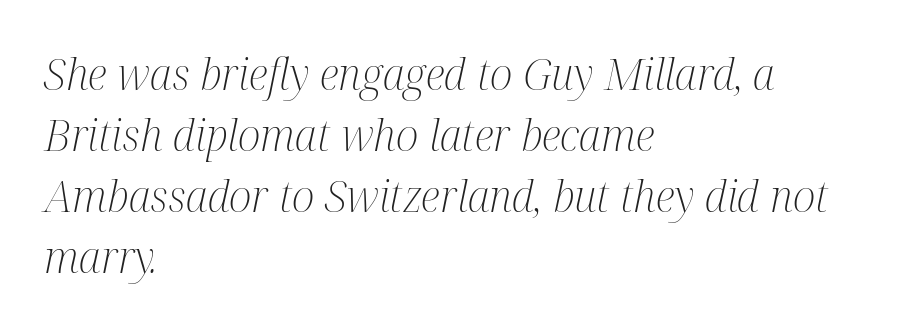
The image shows 43 px light, condensed serif type, italic (leaning right); set left-aligned, normal line spacing (1.42x), normal letter spacing, not underlined; medium stroke contrast and a medium x-height.
